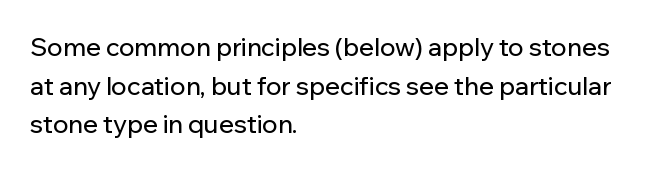
{"italic": "no", "underline": "no", "align": "left", "line_spacing": "normal", "line_spacing_ratio": 1.55, "letter_spacing": "normal", "letter_spacing_em": 0.0, "glyph_px": 25}
